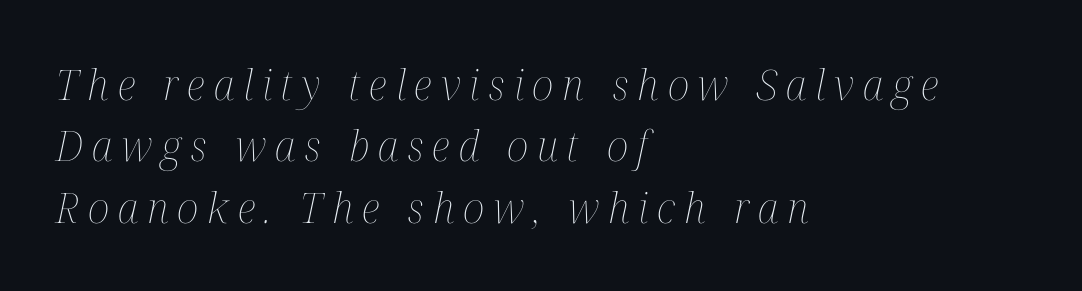
Q: Is the text bold? A: No.
Q: Is the text italic (slanted)? A: Yes, it leans right by about 12 degrees.
Q: Is the text underlined? A: No.
Q: How is the paragraph aligned? A: Left-aligned.
Q: Is the spacing between letters normal or unusually wide? A: Unusually wide.
Q: Is the spacing between lines tight, normal or loose? A: Normal.
Q: Width (condensed, normal, or wide)? A: Condensed.
Q: Stroke contrast? A: Medium.
Q: x-height? A: Medium.
Q: Monospaced? A: No.
